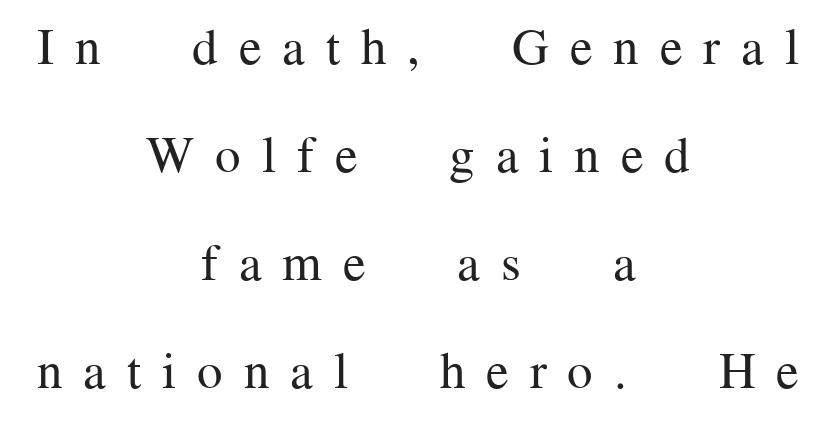
Q: Is the text bold? A: No.
Q: Is the text italic (slanted)? A: No, it is upright.
Q: Is the typeface a serif or a sans-serif typeface? A: Serif.
Q: Is the text underlined? A: No.
Q: How is the paragraph aligned? A: Centered.
Q: Is the spacing between letters normal or unusually wide? A: Unusually wide.
Q: Is the spacing between lines tight, normal or loose? A: Loose.
Q: Width (condensed, normal, or wide)? A: Normal.
Q: Stroke contrast? A: Medium.
Q: x-height? A: Medium.
Q: Monospaced? A: No.
